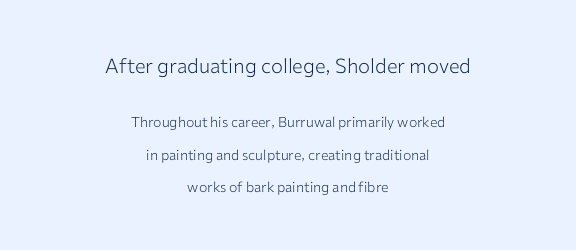
Q: Is the text bold? A: No.
Q: Is the text italic (slanted)? A: No, it is upright.
Q: Is the text underlined? A: No.
Q: How is the paragraph aligned? A: Centered.
Q: Is the spacing between letters normal or unusually wide? A: Normal.
Q: Is the spacing between lines tight, normal or loose? A: Loose.
Q: Which block of text is set in a larger size, the first (top) or the second (bottom)? A: The first (top) one.
